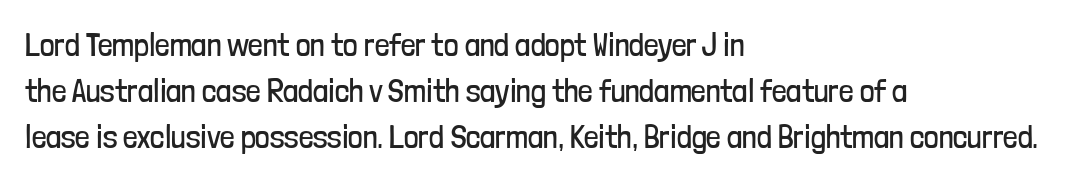
{"serif": "no", "italic": "no", "bold": "no", "weight": "regular", "width": "condensed", "stroke_contrast": "low", "x_height": "medium", "monospaced": "no", "underline": "no", "align": "left", "line_spacing": "normal", "line_spacing_ratio": 1.44, "letter_spacing": "normal", "letter_spacing_em": 0.0, "glyph_px": 32}
